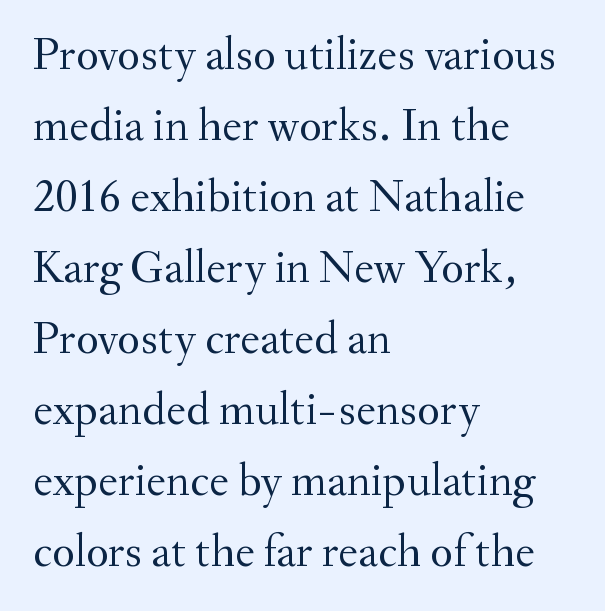
Q: Is the text bold? A: No.
Q: Is the text italic (slanted)? A: No, it is upright.
Q: Is the typeface a serif or a sans-serif typeface? A: Serif.
Q: Is the text underlined? A: No.
Q: How is the paragraph aligned? A: Left-aligned.
Q: Is the spacing between letters normal or unusually wide? A: Normal.
Q: Is the spacing between lines tight, normal or loose? A: Normal.
Q: Width (condensed, normal, or wide)? A: Normal.
Q: Stroke contrast? A: Medium.
Q: x-height? A: Small.
Q: Monospaced? A: No.
